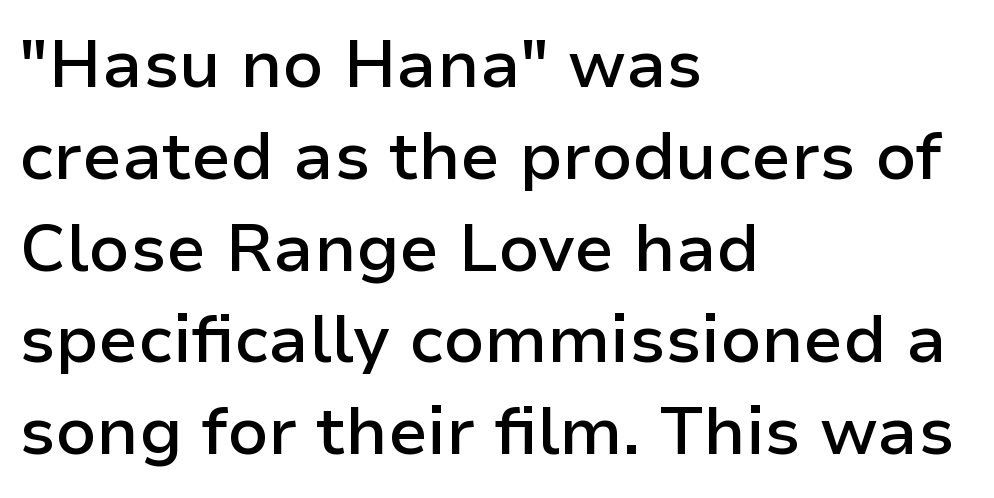
Q: Is the text bold? A: Semi-bold.
Q: Is the text italic (slanted)? A: No, it is upright.
Q: Is the typeface a serif or a sans-serif typeface? A: Sans-serif.
Q: Is the text underlined? A: No.
Q: How is the paragraph aligned? A: Left-aligned.
Q: Is the spacing between letters normal or unusually wide? A: Normal.
Q: Is the spacing between lines tight, normal or loose? A: Normal.
Q: Width (condensed, normal, or wide)? A: Normal.
Q: Stroke contrast? A: Low.
Q: x-height? A: Medium.
Q: Monospaced? A: No.
